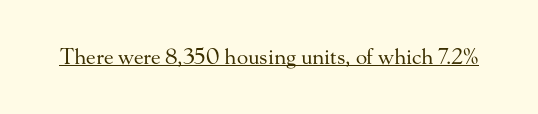
The image shows 21 px text type, upright; set normal letter spacing, underlined.
